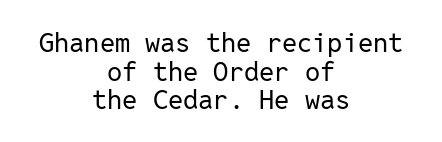
The image shows 27 px text type, upright; set centered, tight line spacing (1.06x), normal letter spacing, not underlined.
